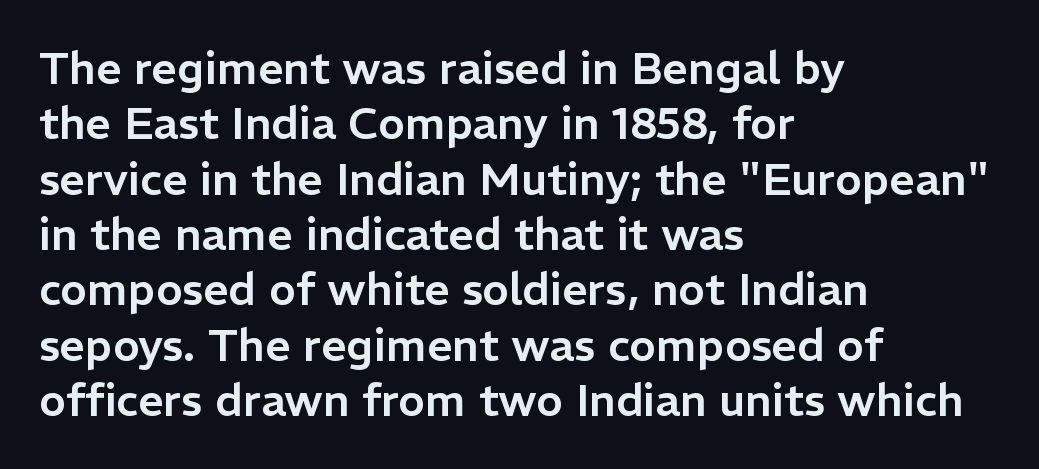
Q: Is the text italic (slanted)? A: No, it is upright.
Q: Is the typeface a serif or a sans-serif typeface? A: Sans-serif.
Q: Is the text underlined? A: No.
Q: How is the paragraph aligned? A: Left-aligned.
Q: Is the spacing between letters normal or unusually wide? A: Normal.
Q: Width (condensed, normal, or wide)? A: Normal.
Q: Stroke contrast? A: Low.
Q: x-height? A: Medium.
Q: Monospaced? A: No.
